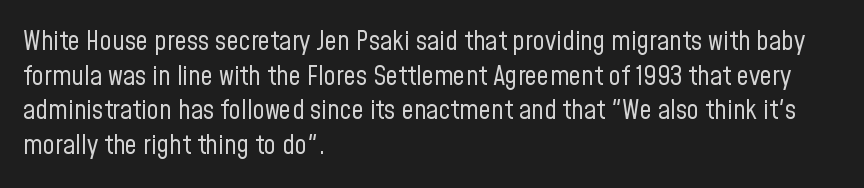
The block of text has a typical density, with ordinary space between rows. Which margin do the lines hug? The left one — the right edge is uneven. The space directly below the letters is spotless. This is the regular roman posture of the typeface. Does extra space separate the letters? No, they use regular spacing.
